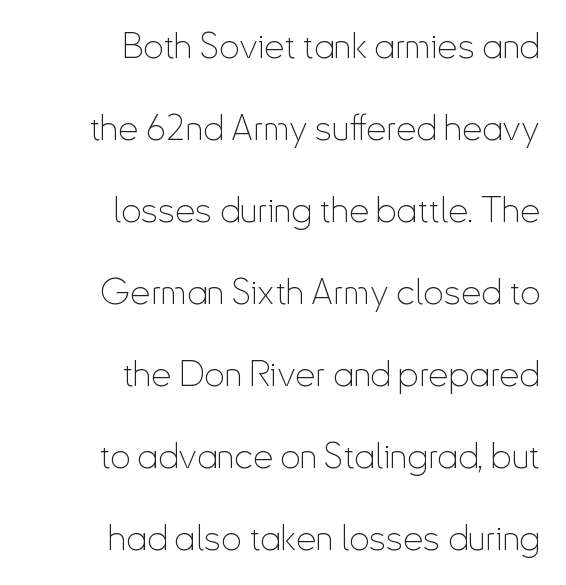
{"serif": "no", "italic": "no", "bold": "no", "weight": "thin", "width": "condensed", "stroke_contrast": "low", "x_height": "small", "monospaced": "no", "underline": "no", "align": "right", "line_spacing": "loose", "line_spacing_ratio": 2.28, "letter_spacing": "normal", "letter_spacing_em": 0.0, "glyph_px": 36}
